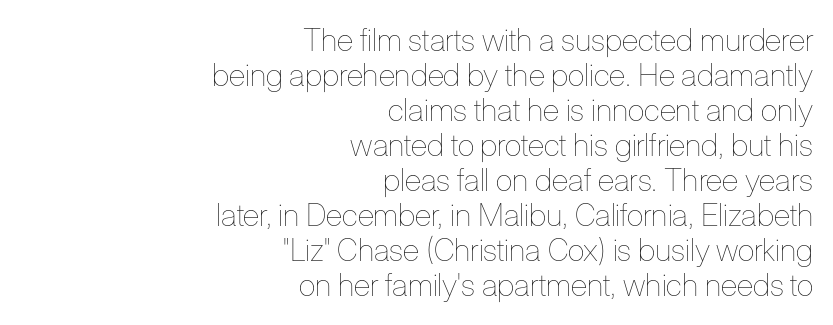
Q: Is the text bold? A: No.
Q: Is the text italic (slanted)? A: No, it is upright.
Q: Is the text underlined? A: No.
Q: How is the paragraph aligned? A: Right-aligned.
Q: Is the spacing between letters normal or unusually wide? A: Normal.
Q: Is the spacing between lines tight, normal or loose? A: Tight.
Q: Width (condensed, normal, or wide)? A: Condensed.
Q: Stroke contrast? A: Low.
Q: x-height? A: Medium.
Q: Monospaced? A: No.
